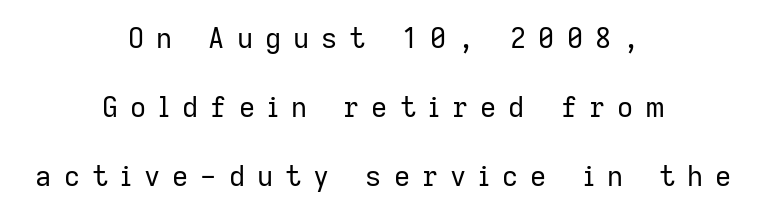
The image shows 28 px regular-weight sans-serif type, upright; set centered, loose line spacing (2.47x), unusually wide letter spacing (+0.43 em), not underlined; low stroke contrast and a medium x-height.
